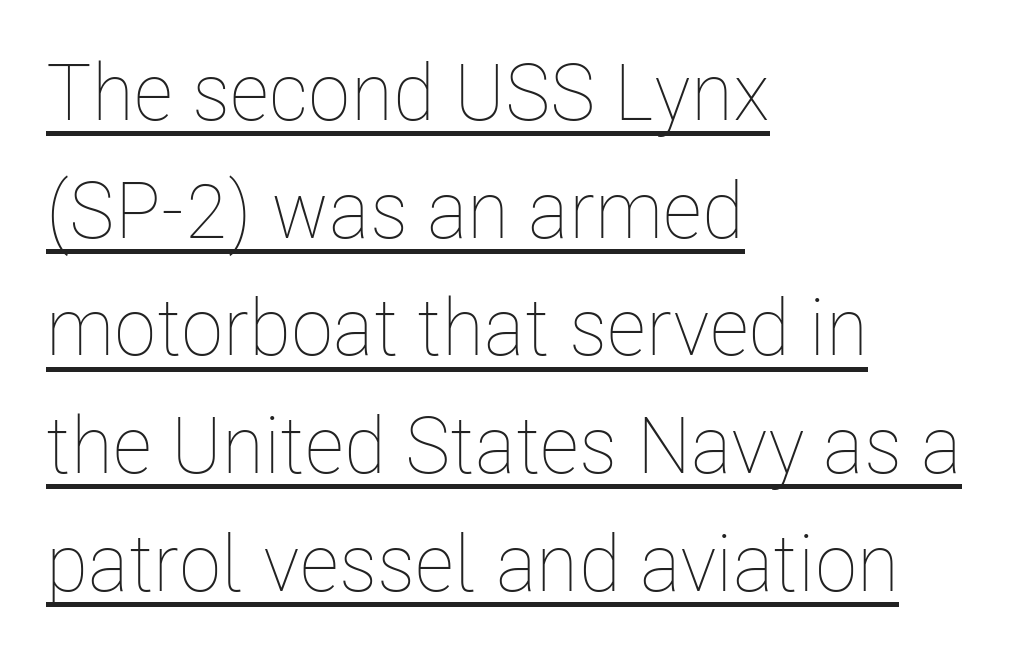
{"italic": "no", "bold": "no", "weight": "thin", "width": "condensed", "stroke_contrast": "low", "x_height": "medium", "monospaced": "no", "underline": "yes", "align": "left", "line_spacing": "normal", "line_spacing_ratio": 1.49, "letter_spacing": "normal", "letter_spacing_em": 0.0, "glyph_px": 79}
